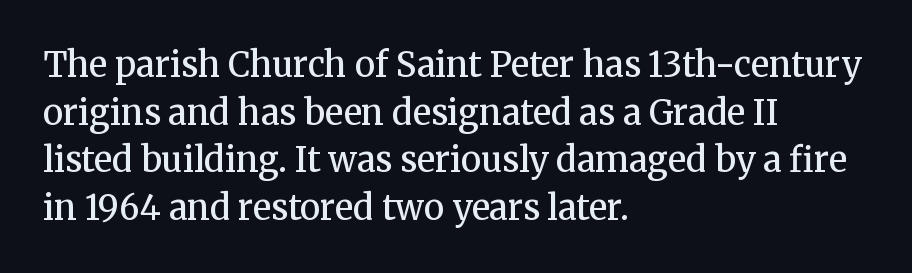
Spacing verdict: proportional, widths tailored to each character. The designer left line spacing at the default. Weight check: semibold — heavier than regular, not quite bold. Tall strokes in this sample are plumb rather than angled. A classic flush-left, rag-right setting is used for this passage.
